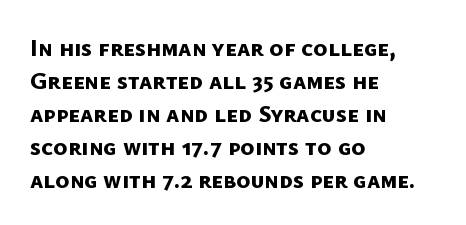
Q: Is the text bold? A: Yes.
Q: Is the text underlined? A: No.
Q: How is the paragraph aligned? A: Left-aligned.
Q: Is the spacing between letters normal or unusually wide? A: Normal.
Q: Is the spacing between lines tight, normal or loose? A: Normal.
